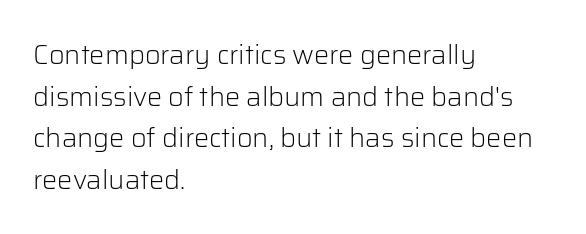
The image shows 27 px text type, upright; set left-aligned, normal line spacing (1.54x), normal letter spacing, not underlined.
